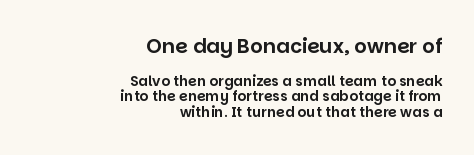
{"italic": "no", "underline": "no", "align": "right", "line_spacing": "tight", "line_spacing_ratio": 1.13, "letter_spacing": "normal", "letter_spacing_em": 0.0, "larger_block": "first", "size_ratio": 1.43, "glyph_px": 20}
